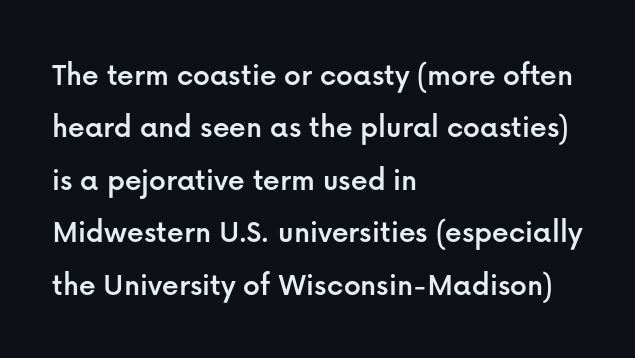
The image shows 33 px sans-serif type, upright; set left-aligned, normal line spacing (1.59x), normal letter spacing, not underlined; low stroke contrast and a medium x-height.
